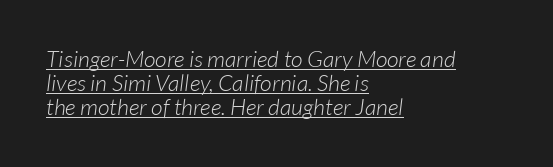
{"bold": "no", "underline": "yes", "align": "left", "line_spacing": "tight", "line_spacing_ratio": 1.05, "letter_spacing": "normal", "letter_spacing_em": 0.0, "glyph_px": 23}
